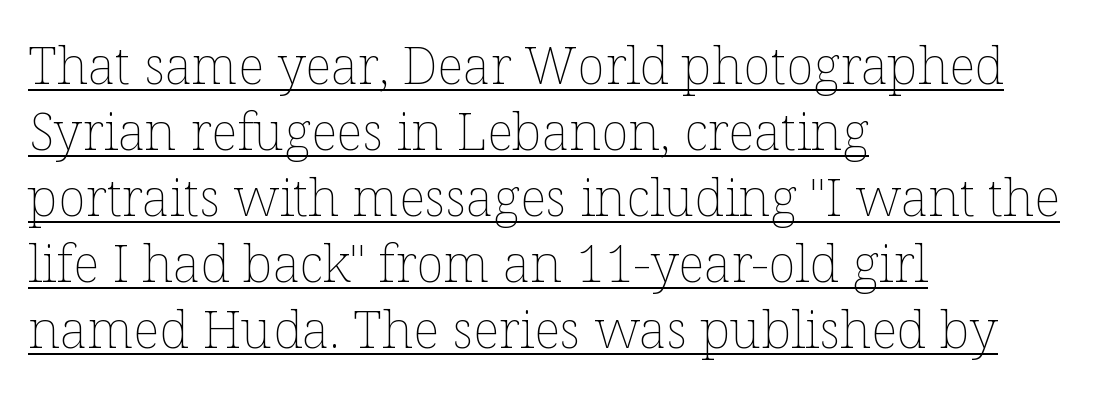
No extra tracking has been applied to these lines. Rendered with straight, roman letterforms. These lines sit exactly where default settings would place them. The passage is arranged the way most books set body copy — flush left.
